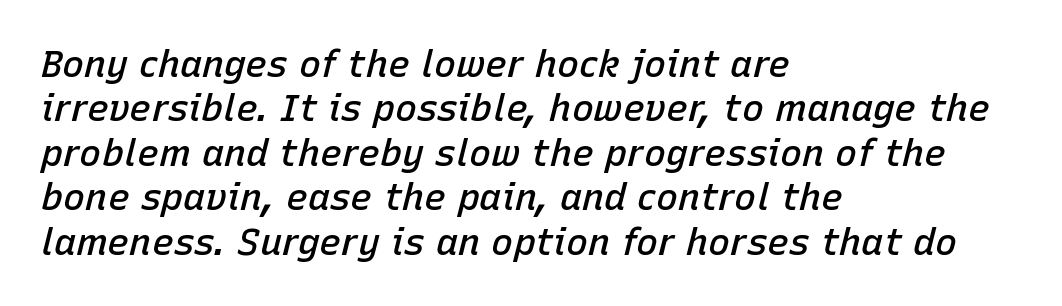
The image shows 37 px semibold type, italic (leaning right); set left-aligned, line spacing 1.2x, normal letter spacing, not underlined; low stroke contrast and a medium x-height.
